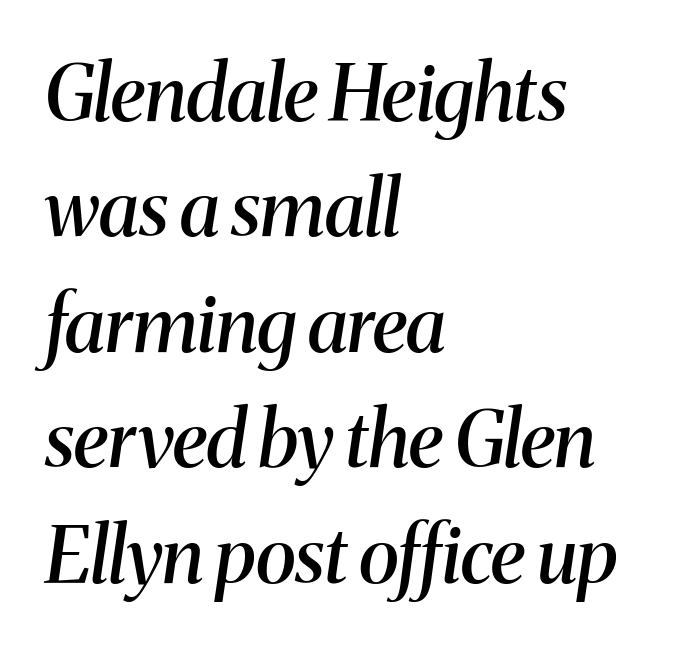
{"serif": "yes", "italic": "yes", "lean": "right", "slant_degrees": 8, "bold": "semi", "weight": "semibold", "width": "normal", "stroke_contrast": "medium", "x_height": "medium", "monospaced": "no", "underline": "no", "align": "left", "line_spacing": "normal", "line_spacing_ratio": 1.5, "letter_spacing": "normal", "letter_spacing_em": 0.0, "glyph_px": 77}
